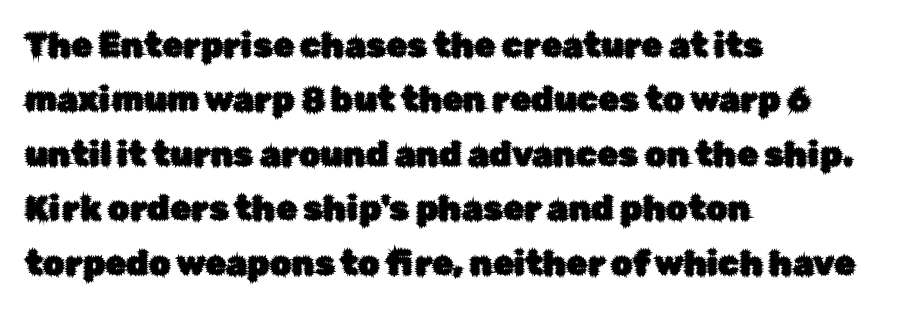
Notice how the stems are strictly vertical — no italics here. Grotesque or geometric, the face here clearly has no serifs. Which margin do the lines hug? The left one — the right edge is uneven. Summary of vertical rhythm: regular, with standard interline spacing. Varying glyph widths throughout — classic text-font behaviour.
